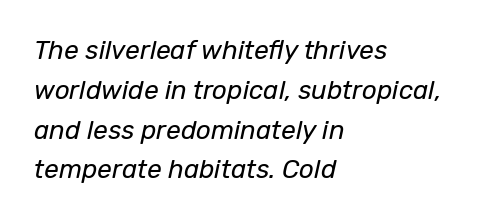
Q: Is the text bold? A: No.
Q: Is the text italic (slanted)? A: Yes, it leans right by about 12 degrees.
Q: Is the text underlined? A: No.
Q: How is the paragraph aligned? A: Left-aligned.
Q: Is the spacing between letters normal or unusually wide? A: Normal.
Q: Is the spacing between lines tight, normal or loose? A: Normal.
